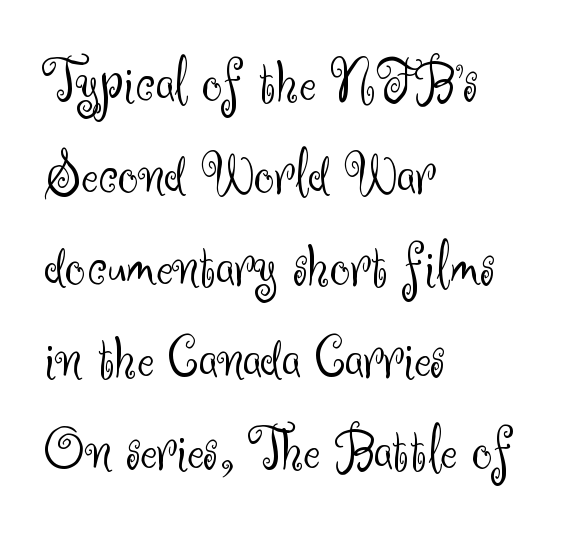
{"serif": "no", "italic": "no", "bold": "no", "weight": "light", "width": "normal", "stroke_contrast": "medium", "x_height": "small", "monospaced": "no", "underline": "no", "align": "left", "line_spacing": "normal", "line_spacing_ratio": 1.46, "letter_spacing": "normal", "letter_spacing_em": 0.0, "glyph_px": 63}
